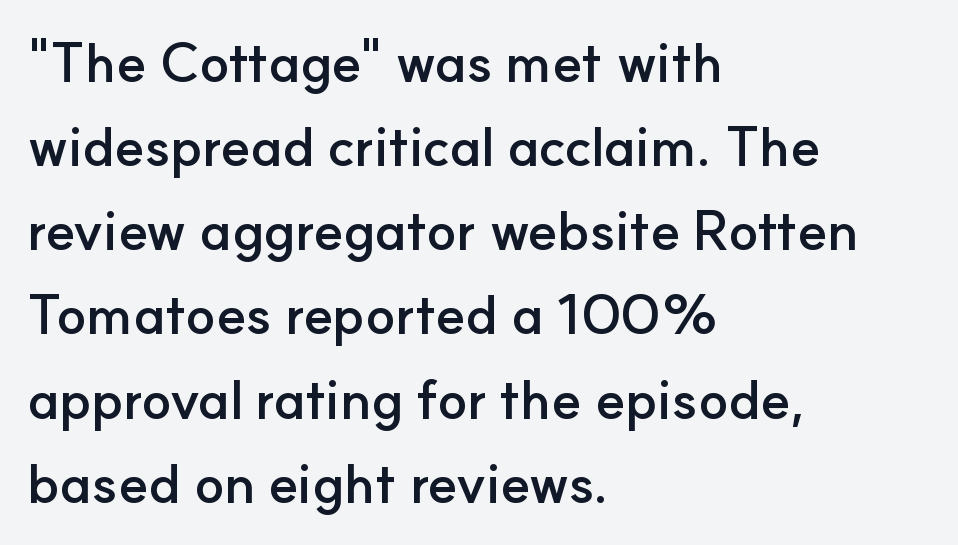
The image shows 55 px semibold sans-serif type, upright; set left-aligned, normal line spacing (1.53x), normal letter spacing, not underlined; low stroke contrast and a small x-height.
